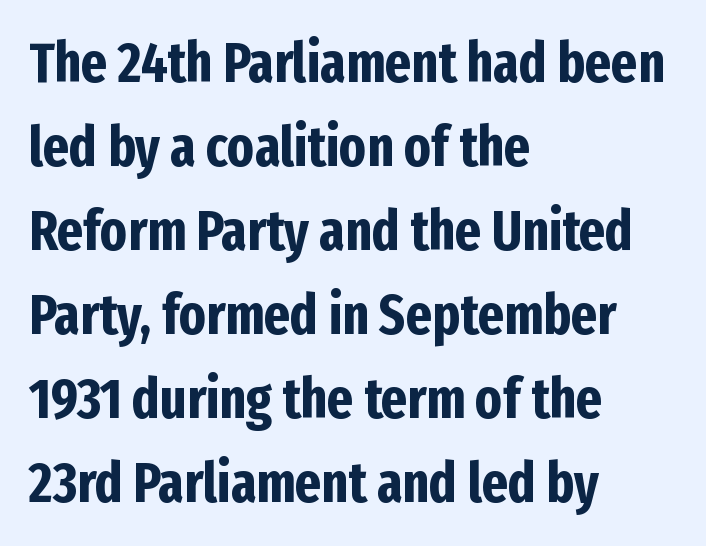
Q: Is the text bold? A: Yes.
Q: Is the text italic (slanted)? A: No, it is upright.
Q: Is the typeface a serif or a sans-serif typeface? A: Sans-serif.
Q: Is the text underlined? A: No.
Q: How is the paragraph aligned? A: Left-aligned.
Q: Is the spacing between letters normal or unusually wide? A: Normal.
Q: Is the spacing between lines tight, normal or loose? A: Normal.
Q: Width (condensed, normal, or wide)? A: Condensed.
Q: Stroke contrast? A: Low.
Q: x-height? A: Medium.
Q: Monospaced? A: No.
